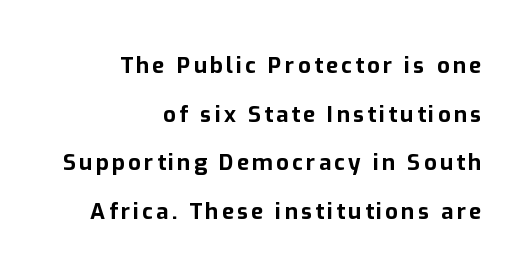
The image shows 22 px bold type, upright; set right-aligned, loose line spacing (2.21x), not underlined.
